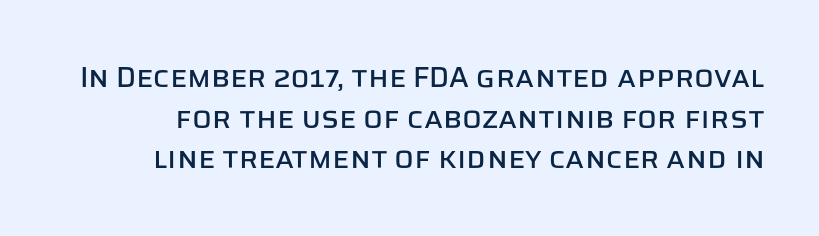
The image shows 29 px sans-serif type, upright; set normal line spacing (1.4x), normal letter spacing, not underlined; low stroke contrast and a large x-height.
